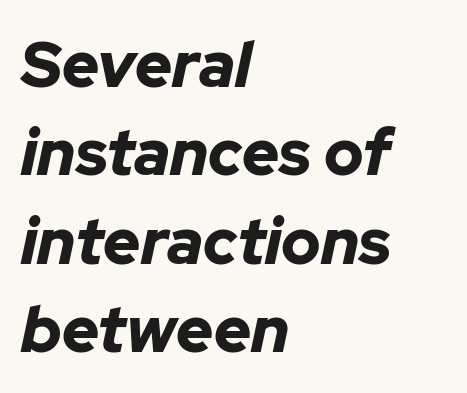
The image shows 64 px bold type, italic (leaning right); set left-aligned, normal line spacing (1.38x), normal letter spacing, not underlined; low stroke contrast and a medium x-height.
